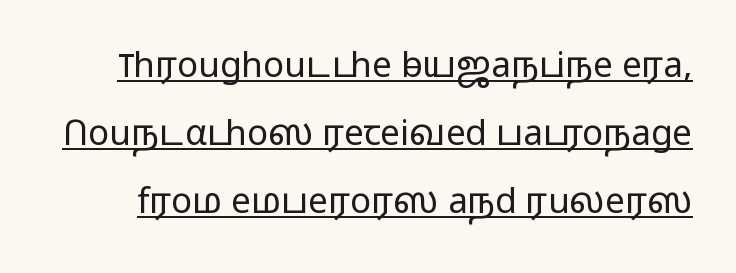
Each letter keeps its own natural width here, so spacing adapts to shape. Underline: present. Default kerning and tracking; the words read as compact shapes. The space between consecutive lines is lavish. In terms of letterform style, serifs are entirely absent.
